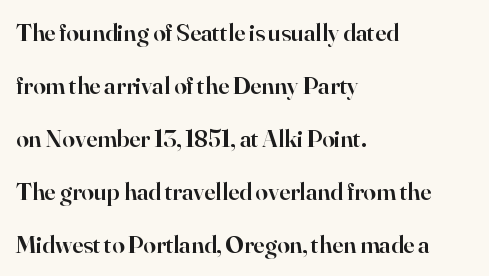
Q: Is the text bold? A: Semi-bold.
Q: Is the text italic (slanted)? A: No, it is upright.
Q: Is the text underlined? A: No.
Q: How is the paragraph aligned? A: Left-aligned.
Q: Is the spacing between letters normal or unusually wide? A: Normal.
Q: Is the spacing between lines tight, normal or loose? A: Loose.
